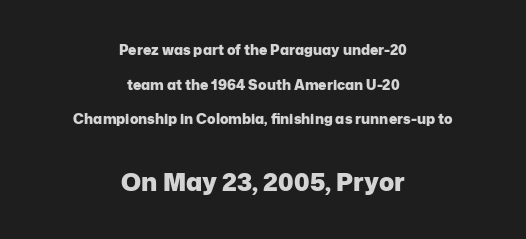
This rendering uses center alignment, leaving both contours irregular but symmetric. Default kerning and tracking; the words read as compact shapes. Ordinary non-slanted type is in use. Decoration check: the copy has no underline.
